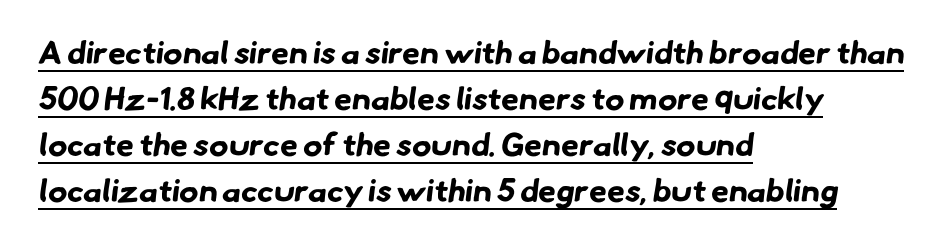
This block has exactly the height ordinary leading produces. The type is set solid horizontally, with unmodified tracking. Note the varied advance widths — an 'i' is clearly narrower than an 'm'. The rendering shows plain stroke endings on the letterforms — a sans-serif design. The lines in this sample share a left origin and differ only in where they stop. The font is running at its bold setting.
